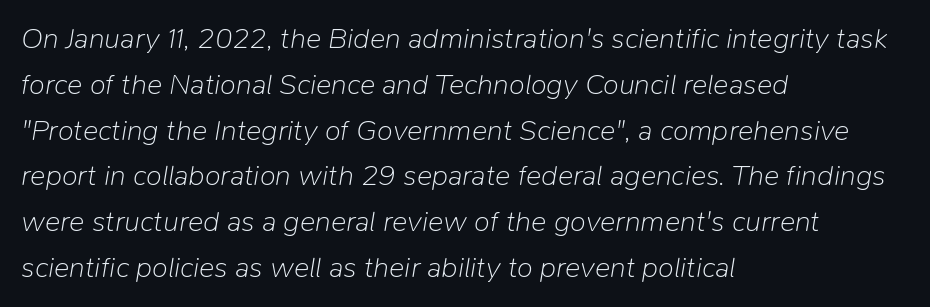
{"italic": "yes", "lean": "right", "slant_degrees": 9, "bold": "no", "weight": "light", "width": "normal", "stroke_contrast": "low", "x_height": "medium", "monospaced": "no", "underline": "no", "align": "left", "line_spacing": "normal", "line_spacing_ratio": 1.58, "letter_spacing": "normal", "letter_spacing_em": 0.0, "glyph_px": 29}
